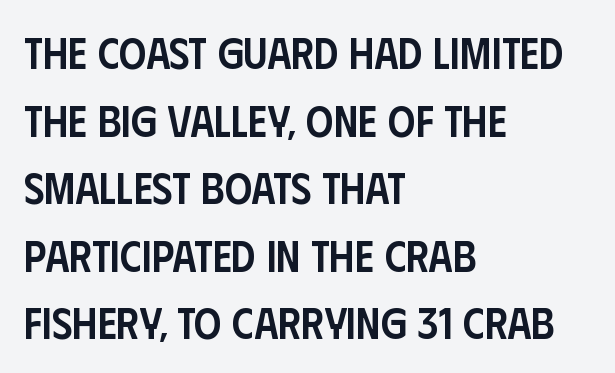
The image shows 43 px semibold, condensed sans-serif type, upright; set left-aligned, normal line spacing (1.57x), normal letter spacing, not underlined; low stroke contrast and a large x-height.
